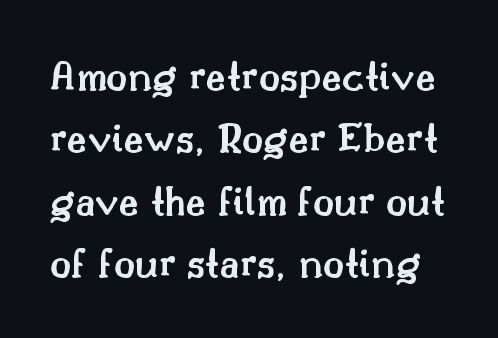
The image shows 44 px semibold serif type, upright; set normal line spacing (1.42x), normal letter spacing, not underlined; medium stroke contrast and a small x-height.
